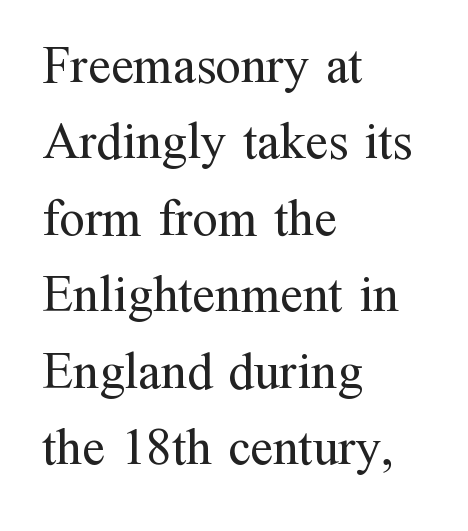
{"serif": "yes", "italic": "no", "bold": "no", "weight": "regular", "width": "normal", "stroke_contrast": "medium", "x_height": "medium", "monospaced": "no", "underline": "no", "align": "left", "line_spacing": "normal", "line_spacing_ratio": 1.5, "letter_spacing": "normal", "letter_spacing_em": 0.0, "glyph_px": 51}
